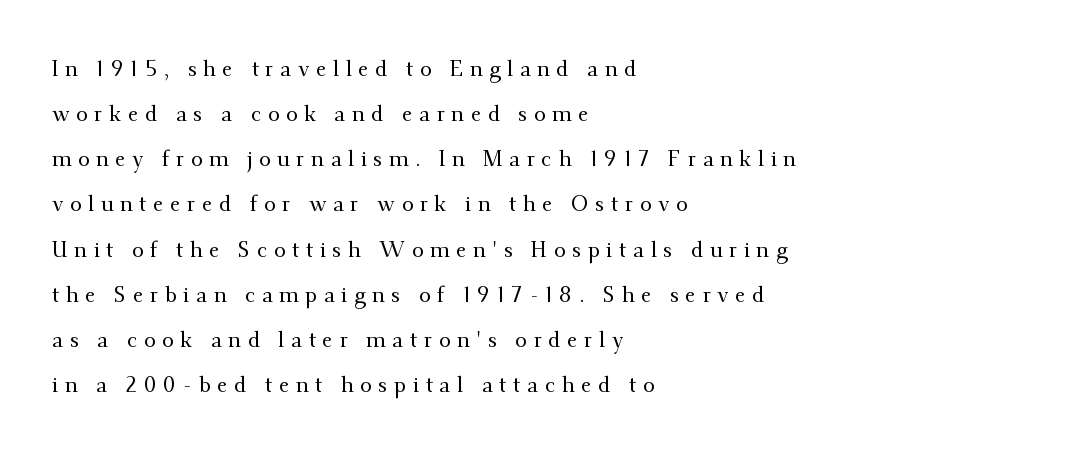
The image shows 21 px text type, upright; set left-aligned, loose line spacing (2.15x), unusually wide letter spacing (+0.32 em), not underlined.
